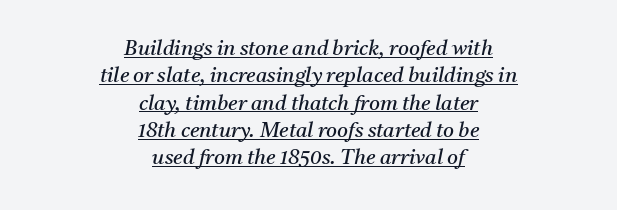
These lines stack symmetrically, like a column narrowing and widening about its center. Students, observe: this is what conventionally led text looks like. Every character sits at an angle, as italics do. Tracking value appears to be zero — textbook default spacing. On a weight scale, this lands at 450 or below.
